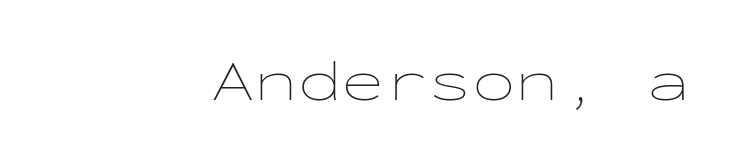
Q: Is the text bold? A: No.
Q: Is the text italic (slanted)? A: No, it is upright.
Q: Is the text underlined? A: No.
Q: How is the paragraph aligned? A: Right-aligned.
Q: Is the spacing between letters normal or unusually wide? A: Normal.
Q: Width (condensed, normal, or wide)? A: Wide.
Q: Stroke contrast? A: Low.
Q: x-height? A: Medium.
Q: Monospaced? A: Yes.
